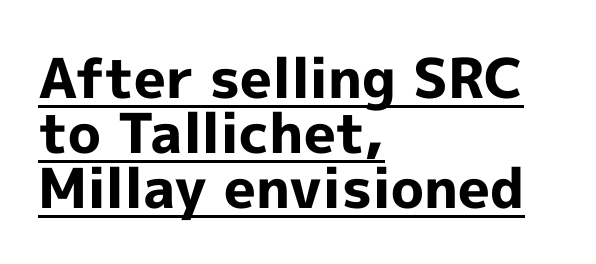
{"serif": "no", "italic": "no", "bold": "yes", "weight": "bold", "width": "normal", "x_height": "medium", "monospaced": "no", "underline": "yes", "align": "left", "line_spacing": "tight", "line_spacing_ratio": 1.0, "letter_spacing": "normal", "letter_spacing_em": 0.0, "glyph_px": 55}
